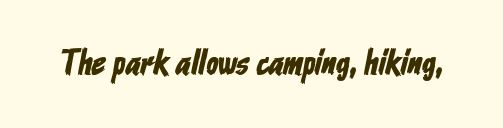
{"serif": "no", "width": "condensed", "stroke_contrast": "low", "x_height": "medium", "monospaced": "no", "underline": "no", "letter_spacing": "normal", "letter_spacing_em": 0.0, "glyph_px": 35}
